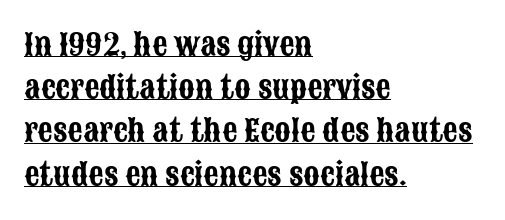
Q: Is the text italic (slanted)? A: No, it is upright.
Q: Is the typeface a serif or a sans-serif typeface? A: Sans-serif.
Q: Is the text underlined? A: Yes.
Q: How is the paragraph aligned? A: Left-aligned.
Q: Is the spacing between letters normal or unusually wide? A: Normal.
Q: Is the spacing between lines tight, normal or loose? A: Normal.
Q: Width (condensed, normal, or wide)? A: Condensed.
Q: Stroke contrast? A: Low.
Q: x-height? A: Large.
Q: Monospaced? A: No.
